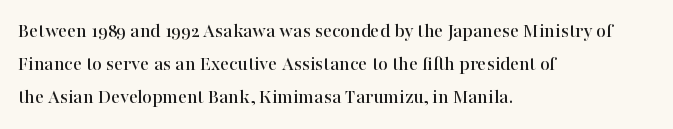
The image shows 21 px text type, upright; set left-aligned, normal line spacing (1.58x), normal letter spacing, not underlined.
